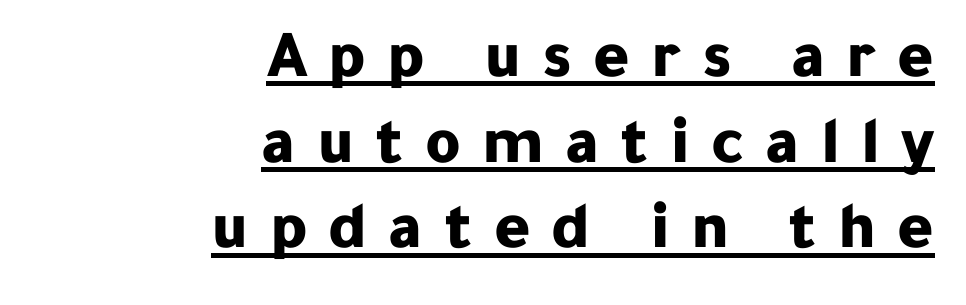
Display-style spreading of the glyphs; the letterfit is very open. Caption: bold face, heavy strokes. Check the space under the baseline: a stroke is drawn there. Rows of type keep a routine distance in the vertical direction. No italicization has been applied; the sample stays upright.
